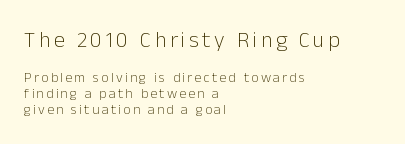
The designer gave the opening block more size than the closing block. Caption: multi-line text, flush left, ragged right. The typeface has the unassuming heft of standard copy or less. A bare baseline throughout the passage. Every character sits straight up, as roman type does. Does the leading feel generous? Not at all — it's pinched.
